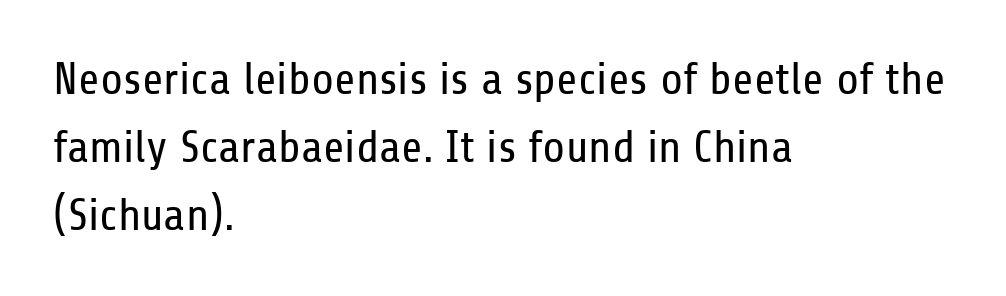
Q: Is the text bold? A: No.
Q: Is the text italic (slanted)? A: No, it is upright.
Q: Is the typeface a serif or a sans-serif typeface? A: Sans-serif.
Q: Is the text underlined? A: No.
Q: How is the paragraph aligned? A: Left-aligned.
Q: Is the spacing between letters normal or unusually wide? A: Normal.
Q: Is the spacing between lines tight, normal or loose? A: Normal.
Q: Width (condensed, normal, or wide)? A: Condensed.
Q: Stroke contrast? A: Low.
Q: x-height? A: Medium.
Q: Monospaced? A: No.
